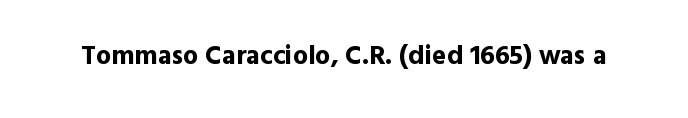
What stands out about the letter spacing? Nothing — it is the standard amount. No italicization has been applied; the sample stays upright. The gap between lines stays unmarked. Thick stems and heavy bowls — unmistakably bold.
